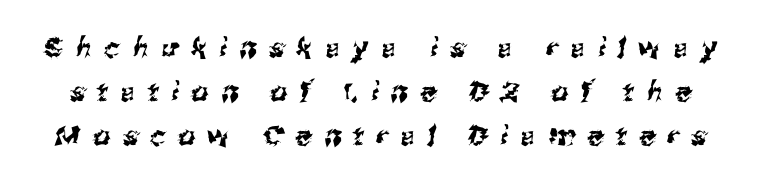
Honestly, the row spacing looks completely unremarkable. This rendering features lettering with no underline. Here the glyphs are tracked loosely, breaking word shapes into spaced letters.
